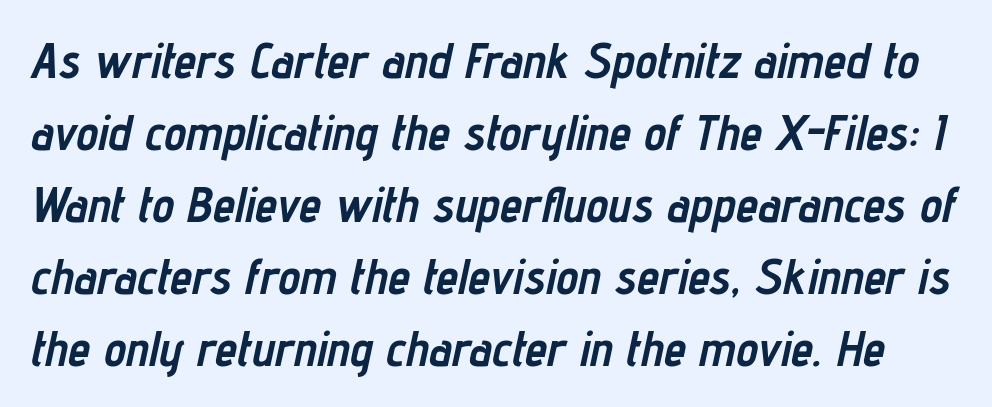
Q: Is the text bold? A: Yes.
Q: Is the text italic (slanted)? A: Yes, it leans right by about 12 degrees.
Q: Is the text underlined? A: No.
Q: Is the spacing between letters normal or unusually wide? A: Normal.
Q: Is the spacing between lines tight, normal or loose? A: Normal.
Q: Width (condensed, normal, or wide)? A: Condensed.
Q: Stroke contrast? A: Low.
Q: x-height? A: Medium.
Q: Monospaced? A: No.
